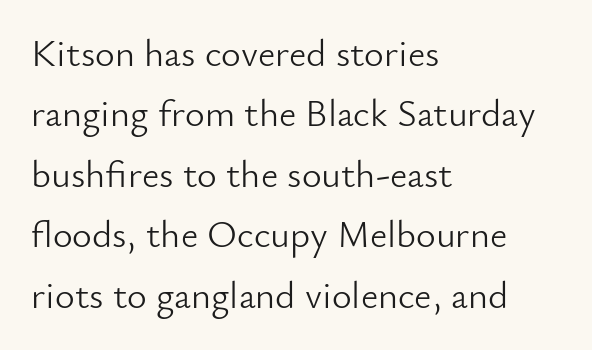
{"serif": "no", "italic": "no", "bold": "no", "weight": "light", "width": "normal", "stroke_contrast": "low", "x_height": "small", "monospaced": "no", "underline": "no", "align": "left", "line_spacing": "normal", "line_spacing_ratio": 1.59, "letter_spacing": "normal", "letter_spacing_em": 0.0, "glyph_px": 38}
